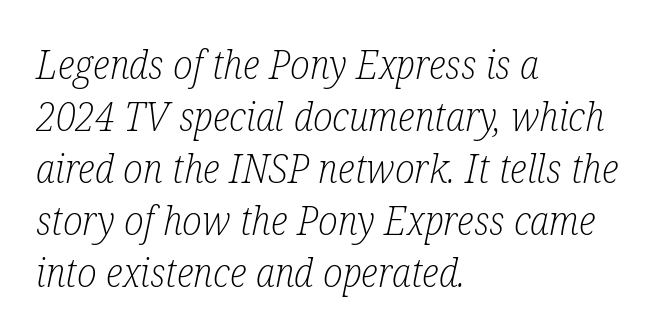
{"serif": "yes", "italic": "yes", "lean": "right", "slant_degrees": 12, "bold": "no", "weight": "light", "width": "condensed", "stroke_contrast": "low", "x_height": "medium", "monospaced": "no", "underline": "no", "align": "left", "line_spacing": "normal", "line_spacing_ratio": 1.3, "letter_spacing": "normal", "letter_spacing_em": 0.0, "glyph_px": 40}
